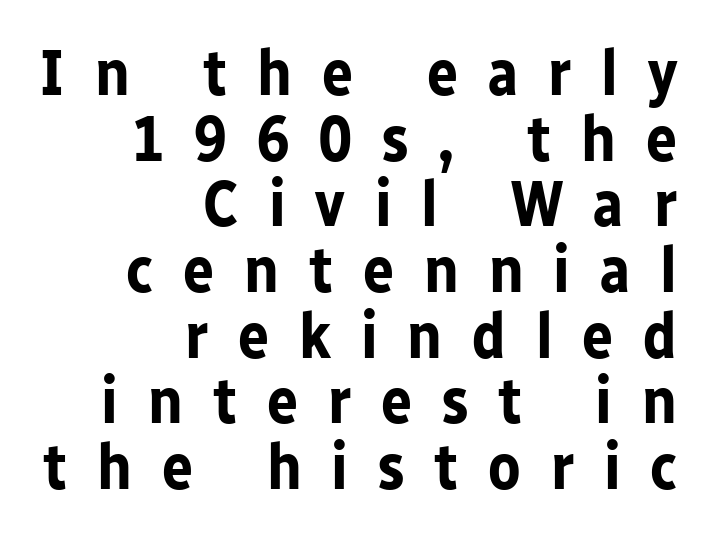
The image shows 65 px bold sans-serif type, upright; set right-aligned, tight line spacing (1.01x), unusually wide letter spacing (+0.46 em), not underlined; low stroke contrast and a medium x-height.
